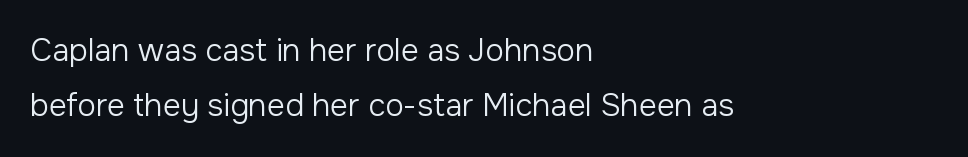
Q: Is the text bold? A: No.
Q: Is the text italic (slanted)? A: No, it is upright.
Q: Is the typeface a serif or a sans-serif typeface? A: Sans-serif.
Q: Is the text underlined? A: No.
Q: How is the paragraph aligned? A: Left-aligned.
Q: Is the spacing between letters normal or unusually wide? A: Normal.
Q: Width (condensed, normal, or wide)? A: Normal.
Q: Stroke contrast? A: Low.
Q: x-height? A: Medium.
Q: Monospaced? A: No.
